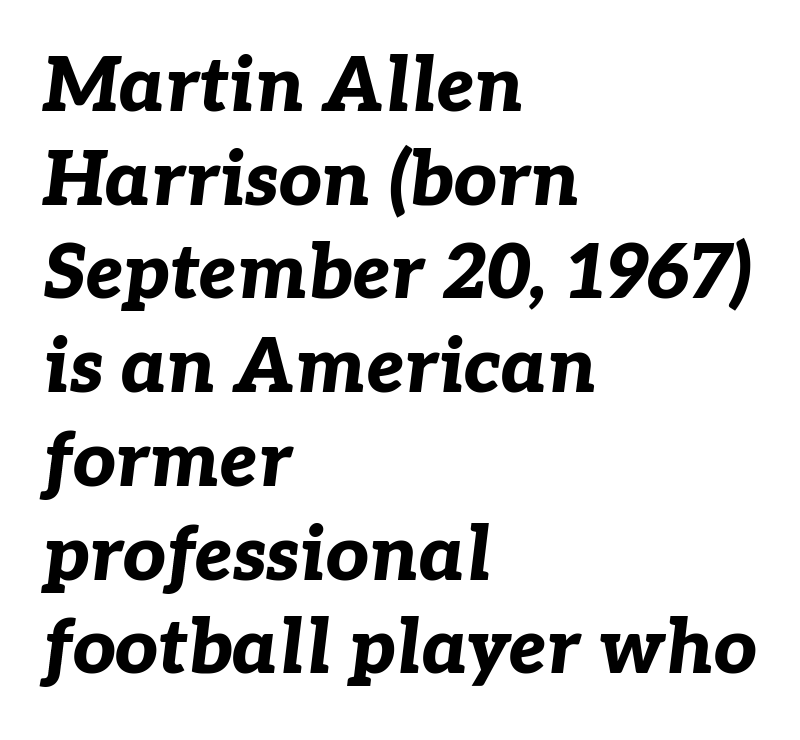
On the weight axis this lands at bold, roughly 700. Words float on clear page, feet unadorned. These lines were composed using italics. The letters sit at their default tracking, neither squeezed nor spread. Here the designer chose a conventional face with non-uniform glyph widths.
